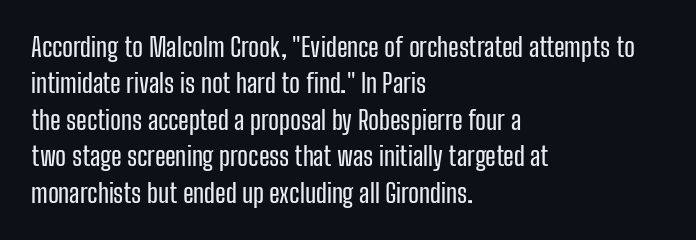
The image shows 26 px text type, upright; set left-aligned, normal line spacing (1.4x), normal letter spacing, not underlined.
